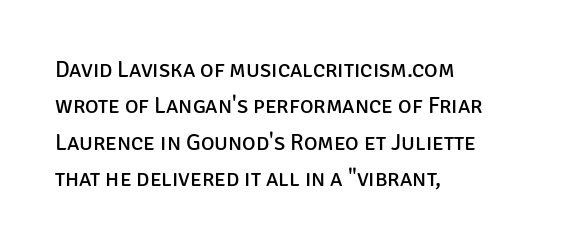
The image shows 23 px text type, upright; set left-aligned, normal line spacing (1.58x), normal letter spacing, not underlined.
